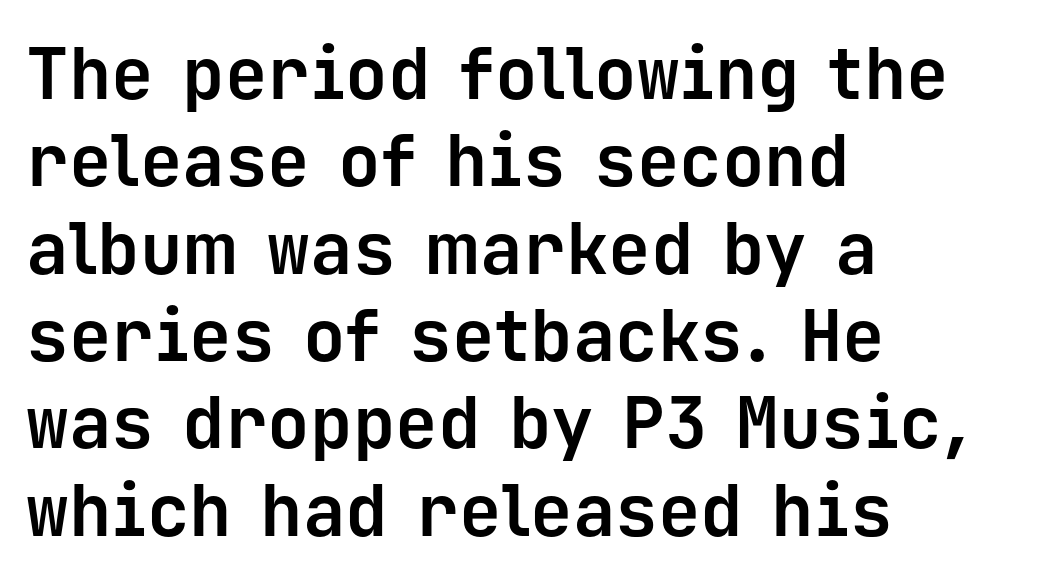
Q: Is the text bold? A: Yes.
Q: Is the text italic (slanted)? A: No, it is upright.
Q: Is the typeface a serif or a sans-serif typeface? A: Sans-serif.
Q: Is the text underlined? A: No.
Q: How is the paragraph aligned? A: Left-aligned.
Q: Is the spacing between letters normal or unusually wide? A: Normal.
Q: Width (condensed, normal, or wide)? A: Normal.
Q: Stroke contrast? A: Low.
Q: x-height? A: Medium.
Q: Monospaced? A: Yes.
